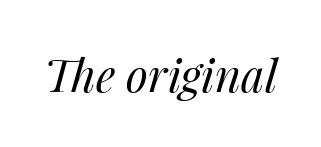
{"italic": "yes", "lean": "right", "slant_degrees": 14, "bold": "no", "weight": "regular", "width": "normal", "stroke_contrast": "medium", "x_height": "medium", "monospaced": "no", "underline": "no", "letter_spacing": "normal", "letter_spacing_em": 0.0, "glyph_px": 45}
